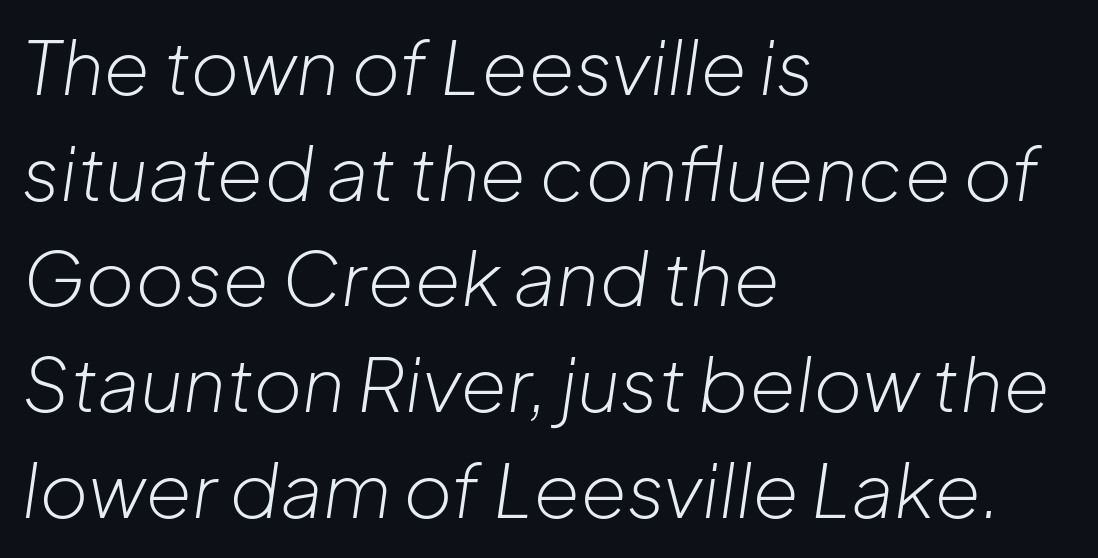
The image shows 75 px light type, italic (leaning right); set left-aligned, normal line spacing (1.41x), normal letter spacing, not underlined; low stroke contrast and a medium x-height.
